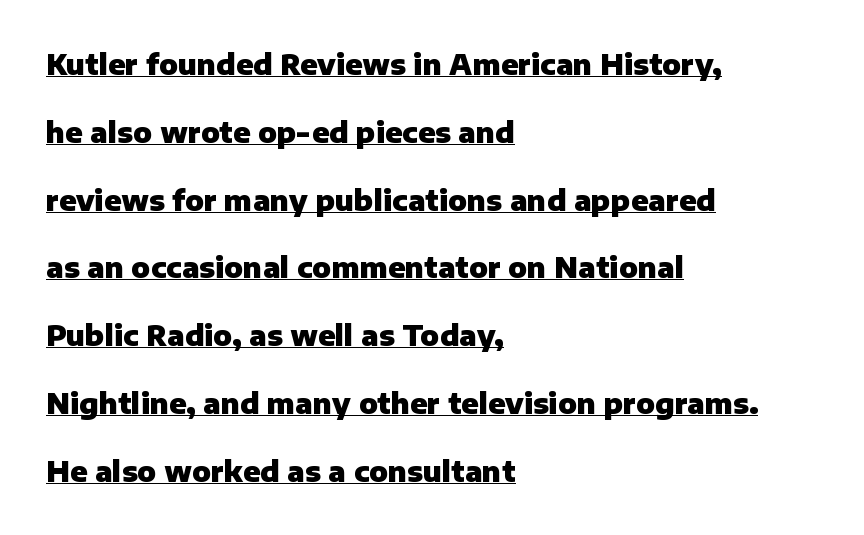
Q: Is the text bold? A: Yes.
Q: Is the text italic (slanted)? A: No, it is upright.
Q: Is the typeface a serif or a sans-serif typeface? A: Sans-serif.
Q: Is the text underlined? A: Yes.
Q: How is the paragraph aligned? A: Left-aligned.
Q: Is the spacing between letters normal or unusually wide? A: Normal.
Q: Is the spacing between lines tight, normal or loose? A: Loose.
Q: Width (condensed, normal, or wide)? A: Normal.
Q: Stroke contrast? A: Low.
Q: x-height? A: Medium.
Q: Monospaced? A: No.
